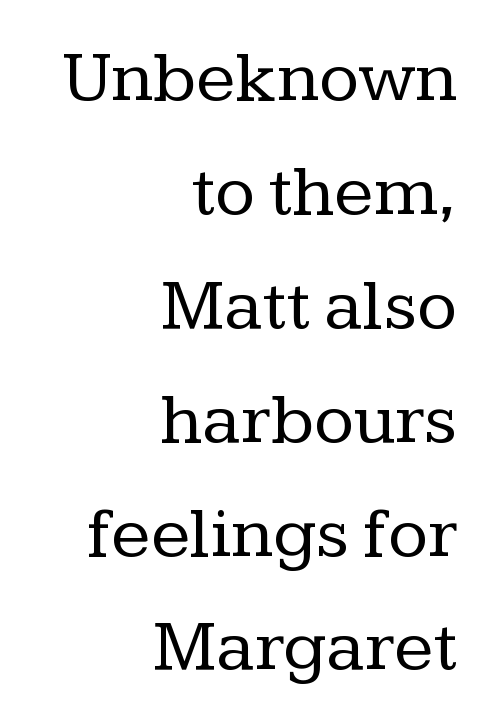
Q: Is the text bold? A: No.
Q: Is the text italic (slanted)? A: No, it is upright.
Q: Is the typeface a serif or a sans-serif typeface? A: Serif.
Q: Is the text underlined? A: No.
Q: How is the paragraph aligned? A: Right-aligned.
Q: Is the spacing between letters normal or unusually wide? A: Normal.
Q: Is the spacing between lines tight, normal or loose? A: Normal.
Q: Width (condensed, normal, or wide)? A: Normal.
Q: Stroke contrast? A: Low.
Q: x-height? A: Medium.
Q: Monospaced? A: No.
